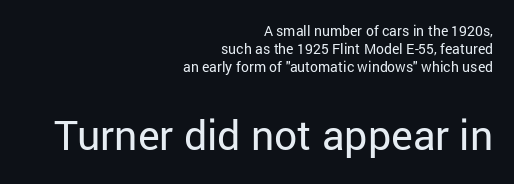
{"serif": "no", "italic": "no", "bold": "no", "weight": "regular", "width": "normal", "stroke_contrast": "low", "x_height": "medium", "monospaced": "no", "underline": "no", "align": "right", "line_spacing": "normal", "line_spacing_ratio": 1.27, "letter_spacing": "normal", "letter_spacing_em": 0.0, "larger_block": "second", "size_ratio": 2.93, "glyph_px": 41}
